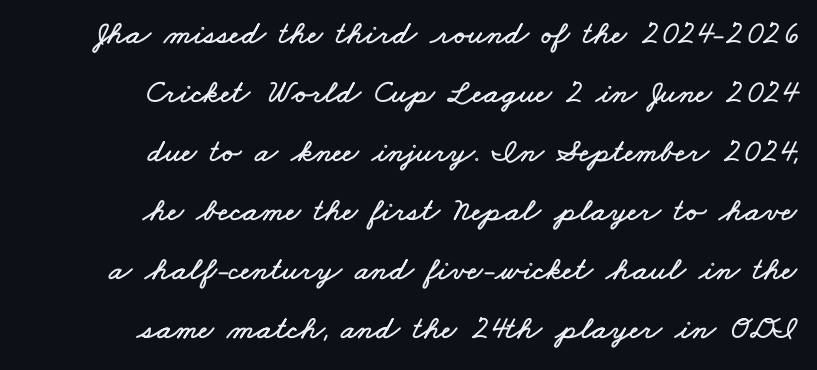
Is the letter spacing exaggerated? No — it looks like the ordinary default. These lines are rendered in a variable-pitch font. Is the block centered? No — it sits flush against the right margin. Just letters on the line, the space beneath them empty.
